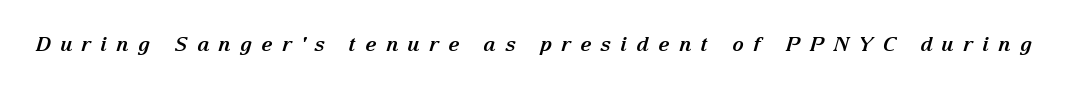
Bare-footed words on every line. I'd describe the lettering as bold — thick and assertive. The typography opts for an oblique posture over an upright one. The letters are spread apart with noticeably loose tracking.
